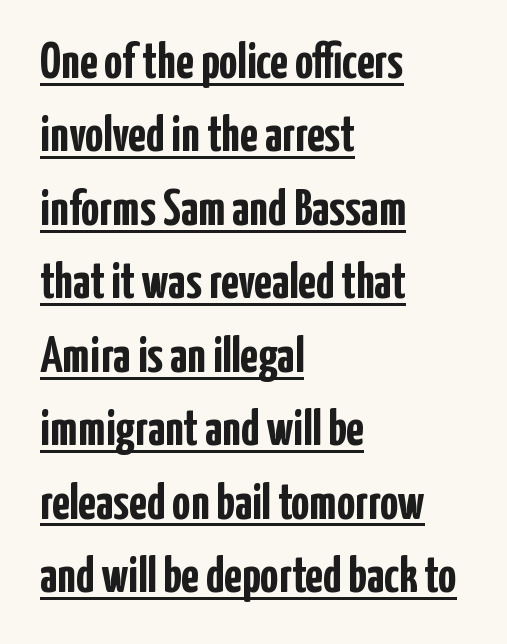
The image shows 51 px semibold, condensed sans-serif type, upright; set left-aligned, normal line spacing (1.44x), normal letter spacing, underlined; low stroke contrast and a medium x-height.
